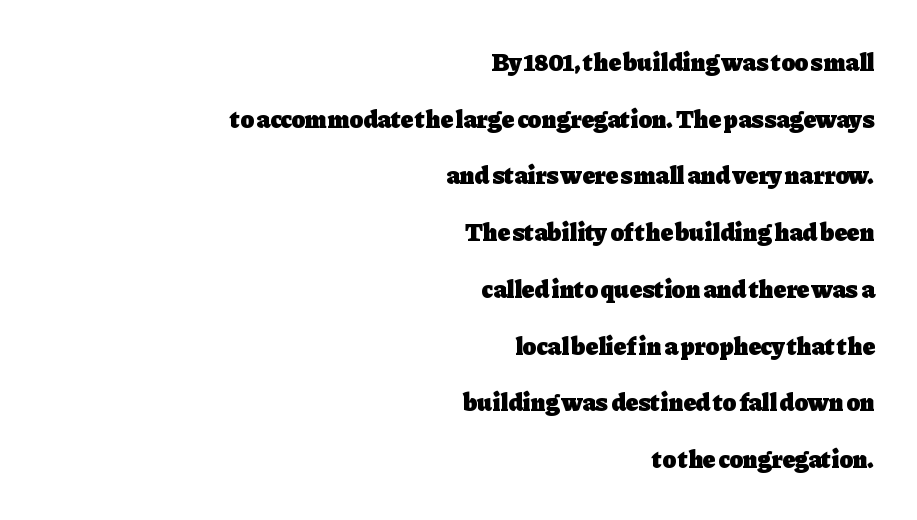
Clear beneath every line of the passage. Style check: upright. Loosely led — the rows are spread out. The text block is weighted toward the right margin, trailing off unevenly leftward. The horizontal fit of the characters is conventional and even. The font is running at its bold setting.
